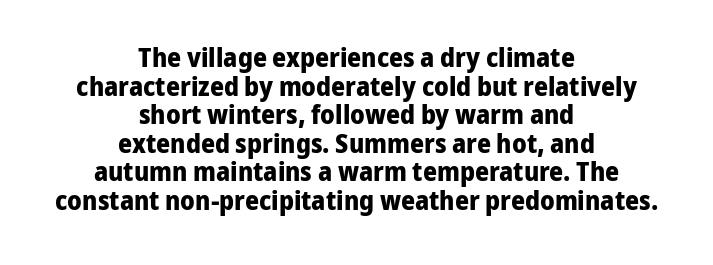
Honestly, there is no underline to notice here at all. I'd describe the lettering as bold — thick and assertive. In terms of leading, this rendering errs on the cramped side. The specimen reads as upright at a glance. The passage is arranged like a title page — every line centered.
